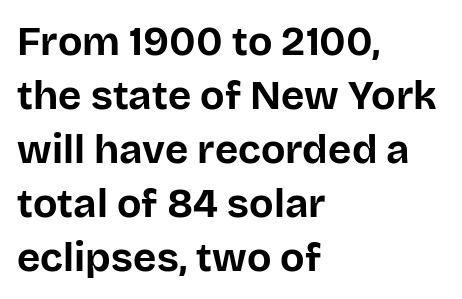
Q: Is the text bold? A: Yes.
Q: Is the text italic (slanted)? A: No, it is upright.
Q: Is the typeface a serif or a sans-serif typeface? A: Sans-serif.
Q: Is the text underlined? A: No.
Q: How is the paragraph aligned? A: Left-aligned.
Q: Is the spacing between letters normal or unusually wide? A: Normal.
Q: Is the spacing between lines tight, normal or loose? A: Normal.
Q: Width (condensed, normal, or wide)? A: Normal.
Q: Stroke contrast? A: Low.
Q: x-height? A: Large.
Q: Monospaced? A: No.
